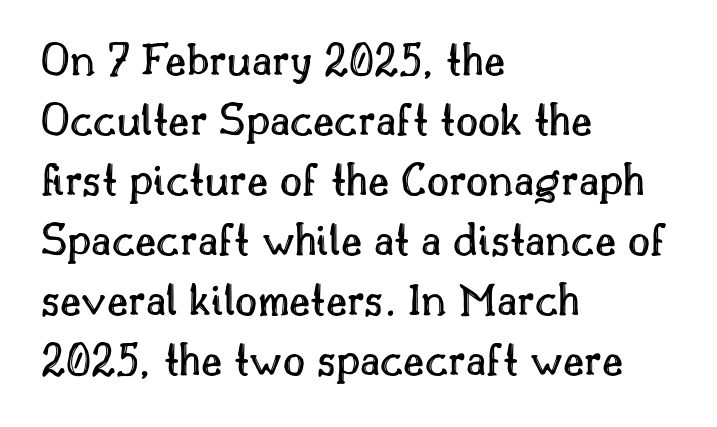
Every stem runs plumb, perpendicular to the baseline. Caption: standard tracking, unaltered. Underline: absent. Each letter keeps its own natural width here, so spacing adapts to shape. Notice how descenders clear the ascenders below comfortably — that's standard leading. Compared with a centered layout, this one pins lines to the left instead.
